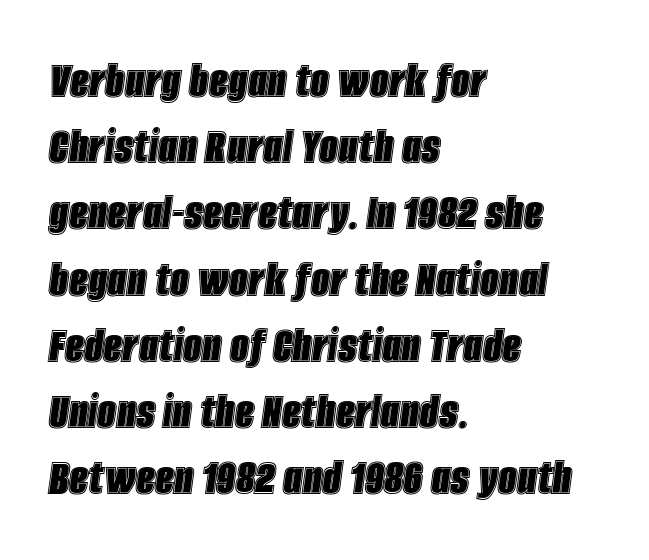
The image shows 53 px condensed type, italic (leaning right); set left-aligned, normal line spacing (1.25x), normal letter spacing, not underlined; a large x-height.
